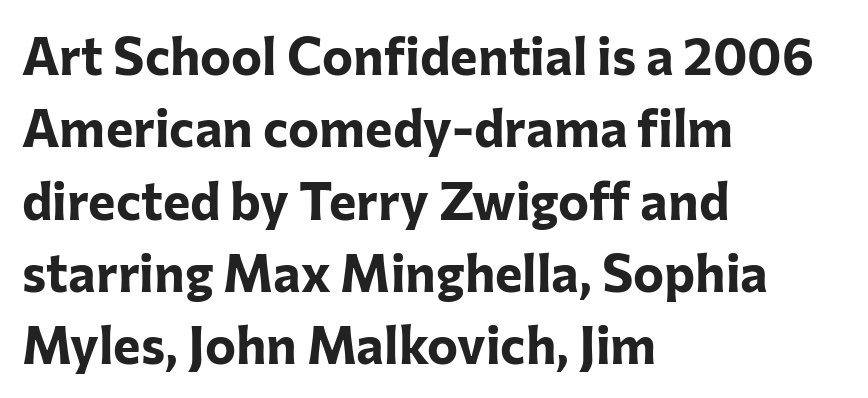
Character widths vary here, with narrow letters taking less room than wide ones. The words here are not underlined. Typesetter's note: full bold, strokes at maximum text heaviness. A classic flush-left, rag-right setting is used for this passage. Honestly, the letter spacing is just normal — you wouldn't notice it.
